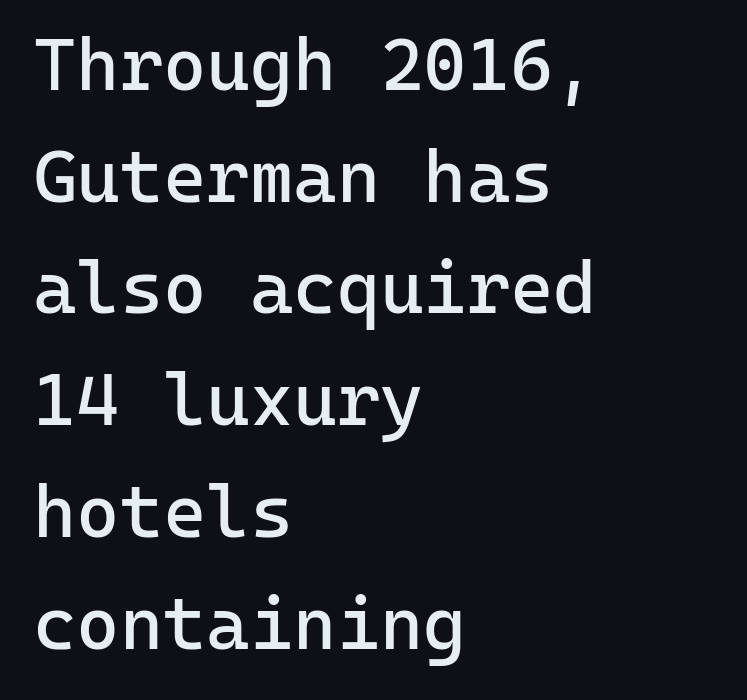
Rule under the text: the space is simply empty. Every stem runs plumb, perpendicular to the baseline. In terms of leading, this rendering sits right in the middle. Letters have the restrained weight of plain body copy at most. What stands out about the letter spacing? Nothing — it is the standard amount. The font family rendered here belongs to the sans-serif group.
